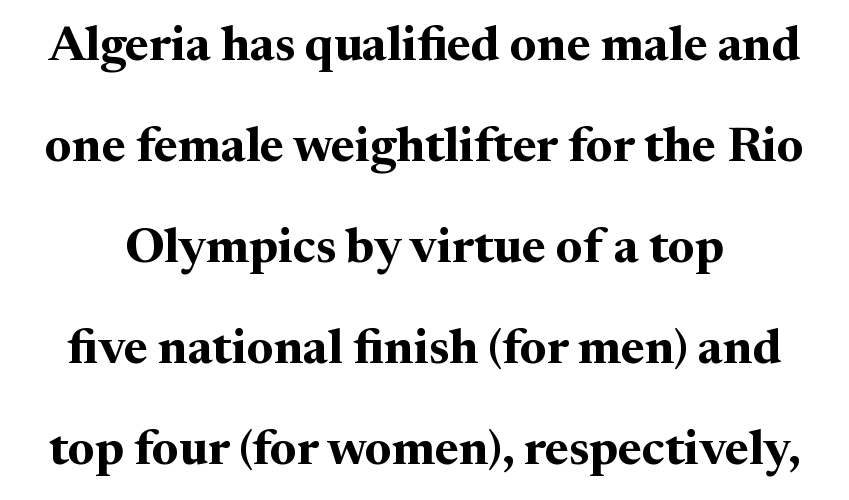
The image shows 49 px bold serif type, upright; set loose line spacing (2.06x), normal letter spacing, not underlined; medium stroke contrast and a medium x-height.
